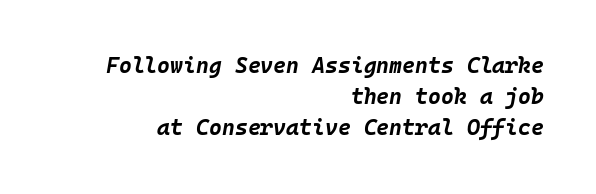
Every letter is thick-stroked: bold, no question. Caption: multi-line text, flush right, ragged left. Words appear dense and cohesive because spacing is normal. This sample keeps an unexceptional amount of space between lines.
